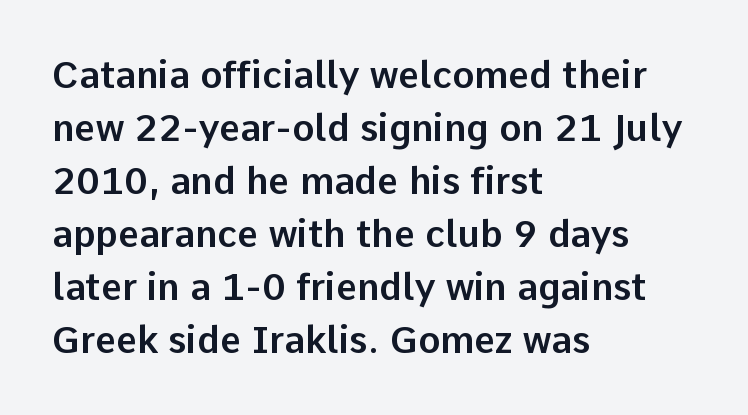
The image shows 37 px sans-serif type, upright; set left-aligned, normal line spacing (1.43x), normal letter spacing, not underlined; low stroke contrast and a medium x-height.
